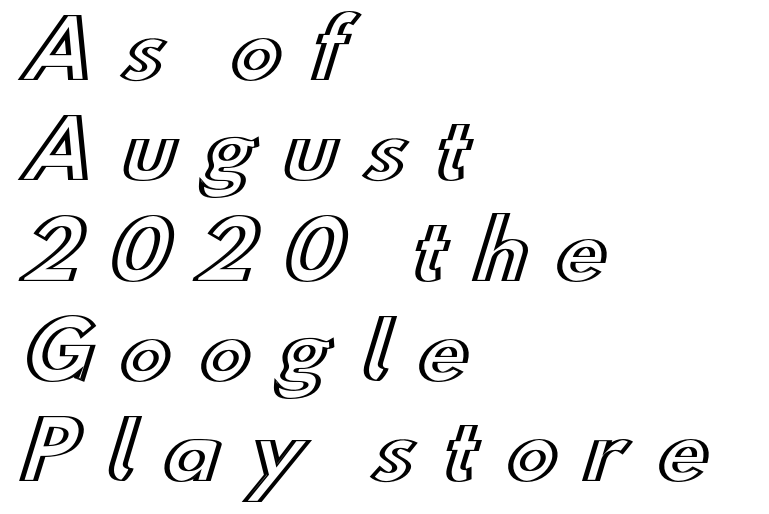
{"width": "wide", "x_height": "small", "monospaced": "no", "underline": "no", "align": "left", "line_spacing": "normal", "line_spacing_ratio": 1.27, "letter_spacing": "wide", "letter_spacing_em": 0.33, "glyph_px": 79}
